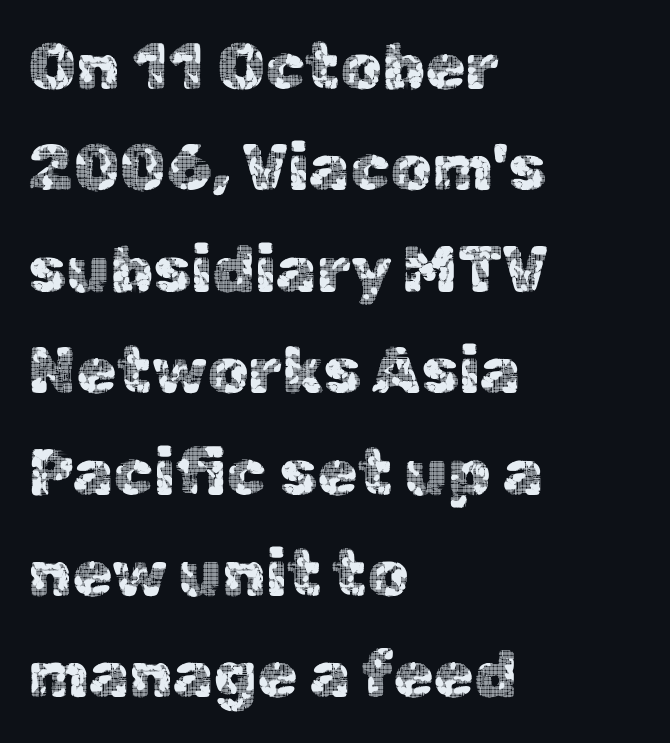
Quick note: underline off. Tall strokes in this sample are plumb rather than angled. Tracking value appears to be zero — textbook default spacing. A typesetter would label this face a sans. In terms of leading, this rendering sits right in the middle. This sample is left-justified, so line endings fall wherever the words run out.
